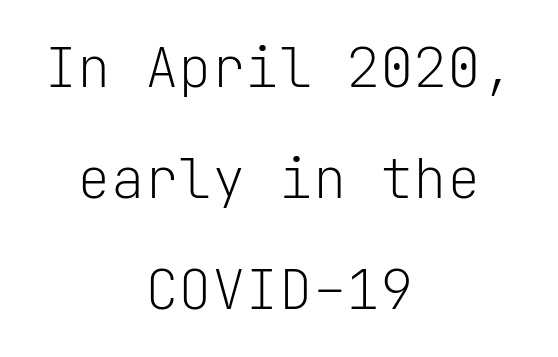
There is no visible air inserted between adjacent glyphs. Nothing sits at the stroke ends, so this counts as sans-serif. Clear beneath every line of the passage. Note the uniform advance width — an 'i' takes as much space as an 'm'.
